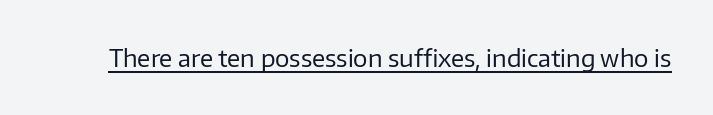
{"italic": "no", "bold": "no", "underline": "yes", "letter_spacing": "normal", "letter_spacing_em": 0.0, "glyph_px": 24}
